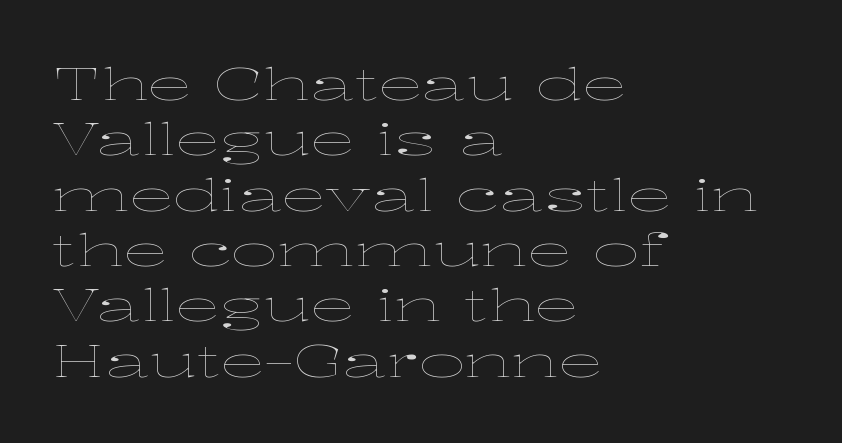
In terms of posture, this sample is upright. Default kerning and tracking; the words read as compact shapes. This rendering features lettering with no underline. Letters have the restrained weight of plain body copy at most. A typesetter would call this proportional, since set widths differ per character. These lines are set flush left with a ragged right edge.
